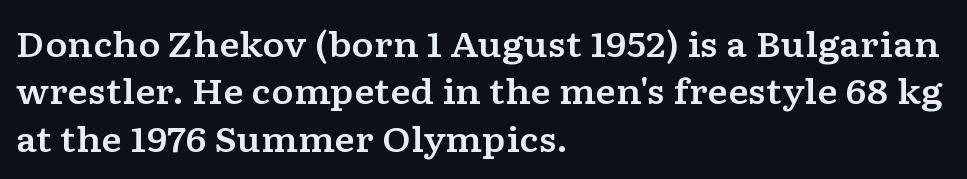
{"serif": "yes", "italic": "no", "width": "wide", "stroke_contrast": "low", "x_height": "medium", "monospaced": "no", "underline": "no", "align": "left", "line_spacing": "normal", "line_spacing_ratio": 1.39, "letter_spacing": "normal", "letter_spacing_em": 0.0, "glyph_px": 34}
